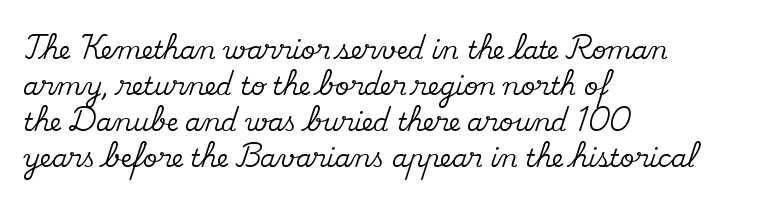
The image shows 25 px text type; set left-aligned, normal line spacing (1.44x), normal letter spacing, not underlined.
